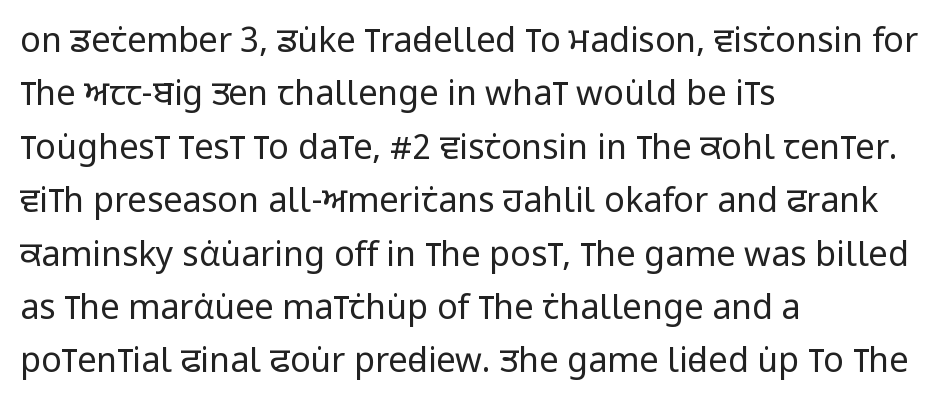
The image shows 34 px regular-weight, condensed sans-serif type, upright; set left-aligned, normal line spacing (1.57x), normal letter spacing, not underlined; low stroke contrast and a large x-height.
